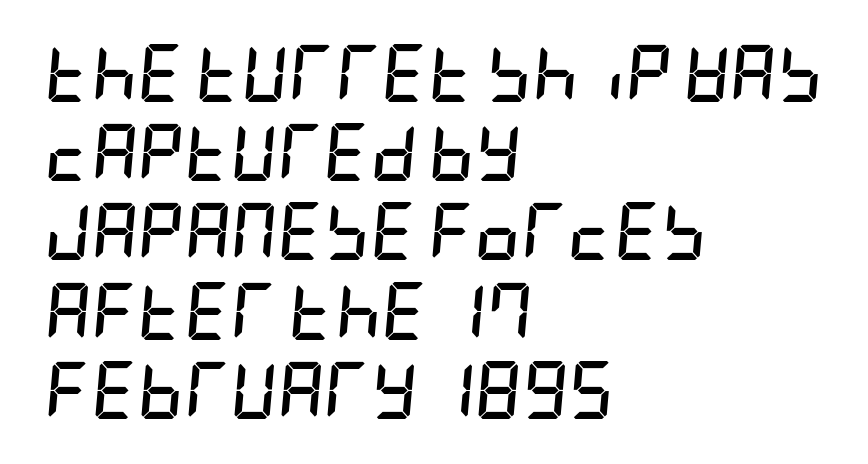
Q: Is the text bold? A: Yes.
Q: Is the text italic (slanted)? A: Yes, it leans right by about 5 degrees.
Q: Is the text underlined? A: No.
Q: How is the paragraph aligned? A: Left-aligned.
Q: Is the spacing between letters normal or unusually wide? A: Normal.
Q: Is the spacing between lines tight, normal or loose? A: Normal.
Q: Width (condensed, normal, or wide)? A: Condensed.
Q: Stroke contrast? A: Low.
Q: x-height? A: Large.
